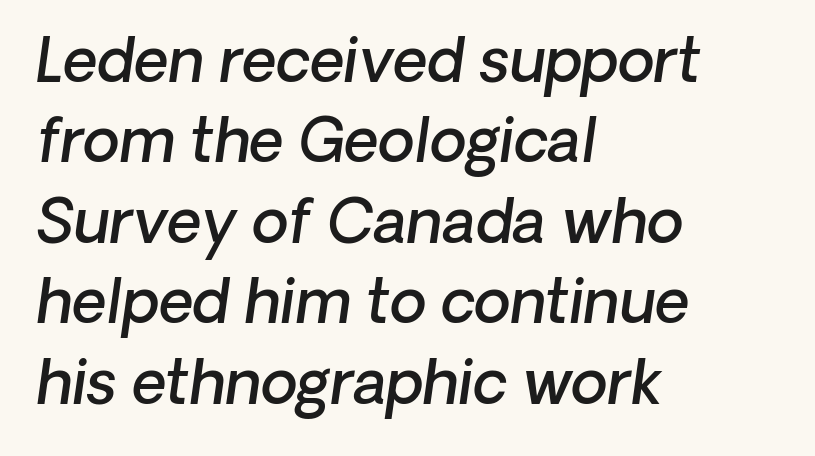
{"serif": "no", "bold": "semi", "weight": "semibold", "width": "normal", "stroke_contrast": "low", "x_height": "medium", "monospaced": "no", "underline": "no", "align": "left", "line_spacing": "normal", "line_spacing_ratio": 1.34, "letter_spacing": "normal", "letter_spacing_em": 0.0, "glyph_px": 60}
